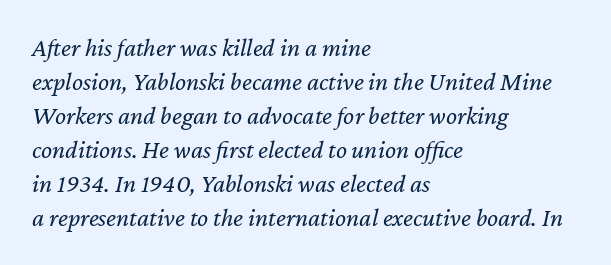
The image shows 26 px text type, italic (leaning right); set left-aligned, normal line spacing (1.31x), normal letter spacing, not underlined.
